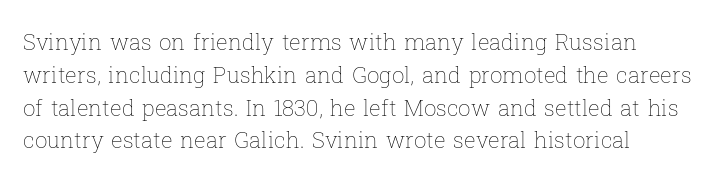
{"italic": "no", "bold": "no", "underline": "no", "align": "left", "line_spacing": "normal", "line_spacing_ratio": 1.49, "letter_spacing": "normal", "letter_spacing_em": 0.0, "glyph_px": 22}
